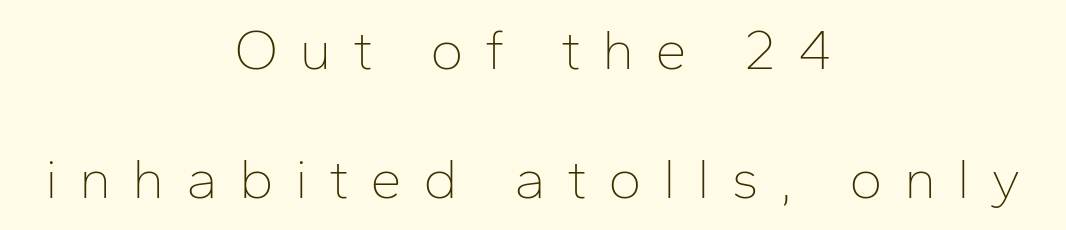
Words float on clear page, feet unadorned. The face looks like a standard text weight, possibly lighter. Compared with typical paragraphs, the rows here are farther apart. Upright lettering throughout.
